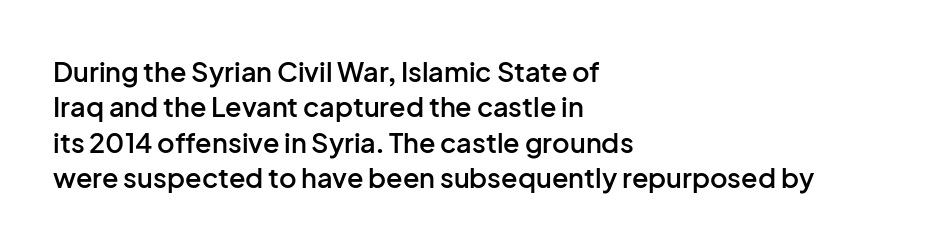
Nobody drew a line under any word here. In terms of leading, this rendering sits right in the middle. Typographic density is moderately raised because the face is semibold. Standard letterfit; no display-style spreading of the glyphs. The text block is weighted toward the left margin, trailing off unevenly rightward. The lettering stays uniformly vertical, giving the passage a roman look.
